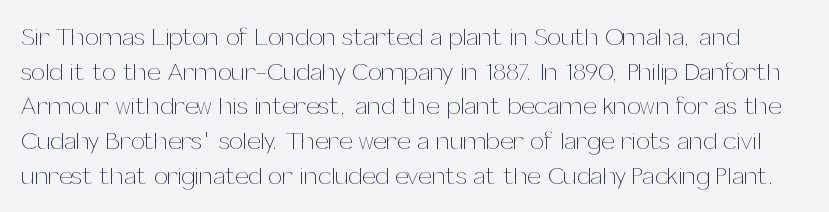
{"italic": "no", "bold": "no", "underline": "no", "line_spacing": "normal", "line_spacing_ratio": 1.39, "letter_spacing": "normal", "letter_spacing_em": 0.0, "glyph_px": 25}
